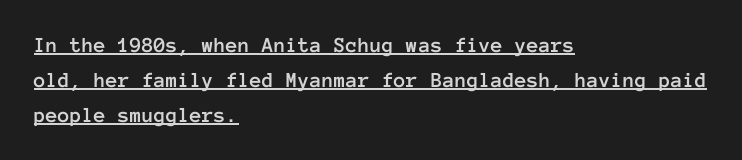
Q: Is the text italic (slanted)? A: No, it is upright.
Q: Is the text underlined? A: Yes.
Q: How is the paragraph aligned? A: Left-aligned.
Q: Is the spacing between letters normal or unusually wide? A: Normal.
Q: Is the spacing between lines tight, normal or loose? A: Normal.
